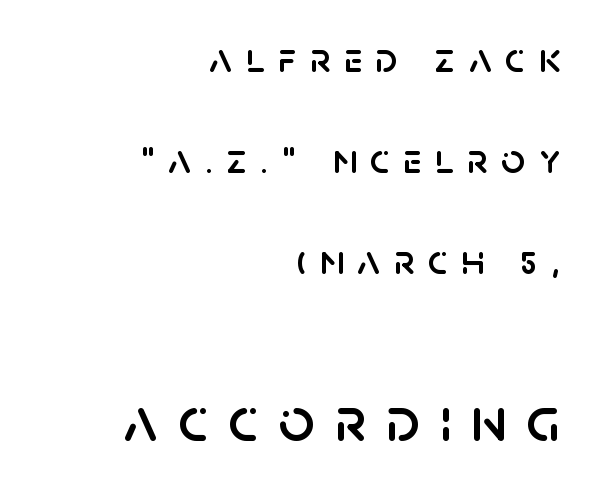
{"serif": "no", "italic": "no", "width": "normal", "stroke_contrast": "low", "x_height": "large", "monospaced": "no", "underline": "no", "align": "right", "line_spacing": "loose", "line_spacing_ratio": 2.41, "letter_spacing": "wide", "letter_spacing_em": 0.32, "larger_block": "second", "size_ratio": 1.5, "glyph_px": 63}
